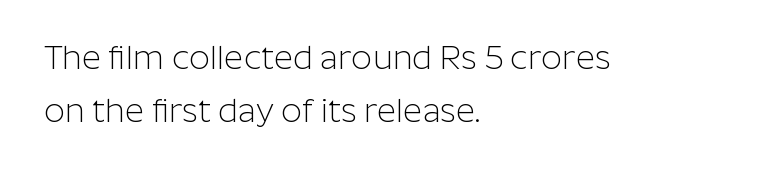
{"serif": "no", "italic": "no", "bold": "no", "weight": "light", "width": "normal", "stroke_contrast": "low", "x_height": "medium", "monospaced": "no", "underline": "no", "align": "left", "line_spacing": "normal", "line_spacing_ratio": 1.62, "letter_spacing": "normal", "letter_spacing_em": 0.0, "glyph_px": 33}
